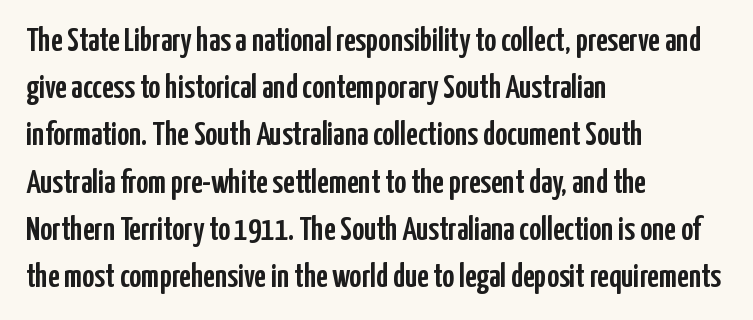
Q: Is the text italic (slanted)? A: No, it is upright.
Q: Is the typeface a serif or a sans-serif typeface? A: Sans-serif.
Q: Is the text underlined? A: No.
Q: How is the paragraph aligned? A: Left-aligned.
Q: Is the spacing between letters normal or unusually wide? A: Normal.
Q: Is the spacing between lines tight, normal or loose? A: Normal.
Q: Width (condensed, normal, or wide)? A: Condensed.
Q: Stroke contrast? A: Low.
Q: x-height? A: Medium.
Q: Monospaced? A: No.
